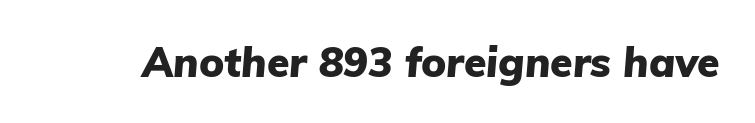
Q: Is the text bold? A: Yes.
Q: Is the text italic (slanted)? A: Yes, it leans right by about 5 degrees.
Q: Is the text underlined? A: No.
Q: Is the spacing between letters normal or unusually wide? A: Normal.
Q: Width (condensed, normal, or wide)? A: Normal.
Q: Stroke contrast? A: Low.
Q: x-height? A: Medium.
Q: Monospaced? A: No.
